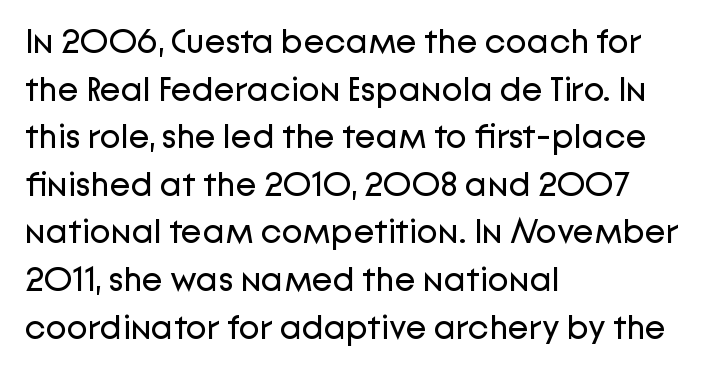
Q: Is the text bold? A: No.
Q: Is the text italic (slanted)? A: No, it is upright.
Q: Is the typeface a serif or a sans-serif typeface? A: Sans-serif.
Q: Is the text underlined? A: No.
Q: How is the paragraph aligned? A: Left-aligned.
Q: Is the spacing between letters normal or unusually wide? A: Normal.
Q: Is the spacing between lines tight, normal or loose? A: Normal.
Q: Width (condensed, normal, or wide)? A: Normal.
Q: Stroke contrast? A: Low.
Q: x-height? A: Medium.
Q: Monospaced? A: No.
